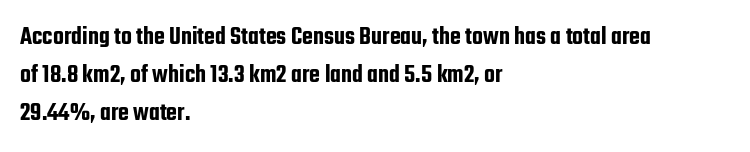
Q: Is the text italic (slanted)? A: No, it is upright.
Q: Is the text underlined? A: No.
Q: How is the paragraph aligned? A: Left-aligned.
Q: Is the spacing between letters normal or unusually wide? A: Normal.
Q: Is the spacing between lines tight, normal or loose? A: Normal.
